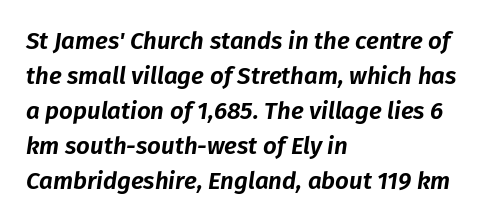
Q: Is the text italic (slanted)? A: Yes, it leans right by about 8 degrees.
Q: Is the text underlined? A: No.
Q: How is the paragraph aligned? A: Left-aligned.
Q: Is the spacing between letters normal or unusually wide? A: Normal.
Q: Is the spacing between lines tight, normal or loose? A: Normal.
